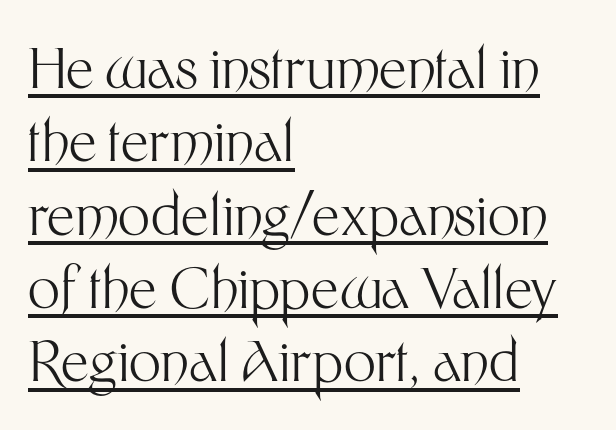
The image shows 56 px light sans-serif type, upright; set left-aligned, normal line spacing (1.31x), normal letter spacing, underlined; medium stroke contrast and a medium x-height.
